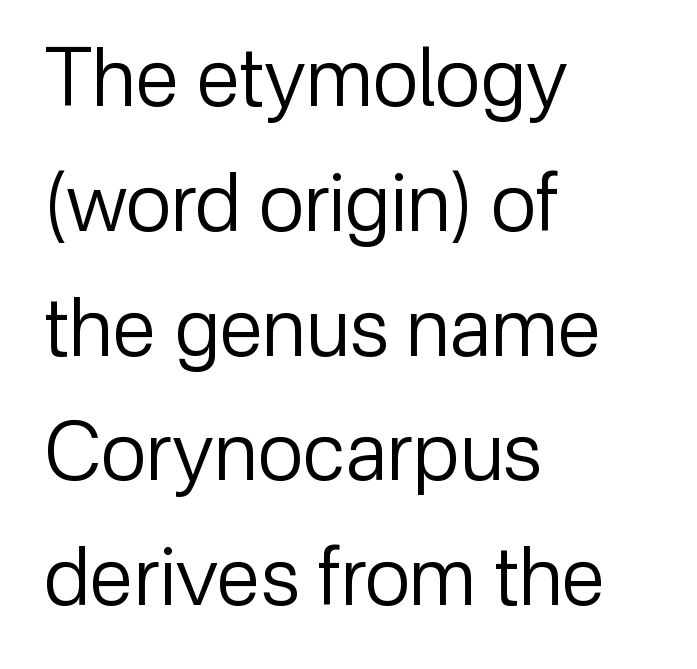
Q: Is the text bold? A: No.
Q: Is the text italic (slanted)? A: No, it is upright.
Q: Is the typeface a serif or a sans-serif typeface? A: Sans-serif.
Q: Is the text underlined? A: No.
Q: How is the paragraph aligned? A: Left-aligned.
Q: Is the spacing between letters normal or unusually wide? A: Normal.
Q: Is the spacing between lines tight, normal or loose? A: Normal.
Q: Width (condensed, normal, or wide)? A: Normal.
Q: Stroke contrast? A: Low.
Q: x-height? A: Medium.
Q: Monospaced? A: No.
